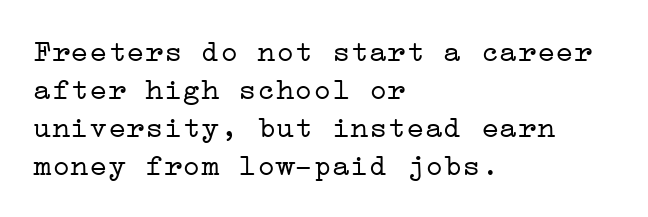
Q: Is the text bold? A: No.
Q: Is the text italic (slanted)? A: No, it is upright.
Q: Is the typeface a serif or a sans-serif typeface? A: Serif.
Q: Is the text underlined? A: No.
Q: How is the paragraph aligned? A: Left-aligned.
Q: Is the spacing between letters normal or unusually wide? A: Normal.
Q: Width (condensed, normal, or wide)? A: Wide.
Q: Stroke contrast? A: Low.
Q: x-height? A: Medium.
